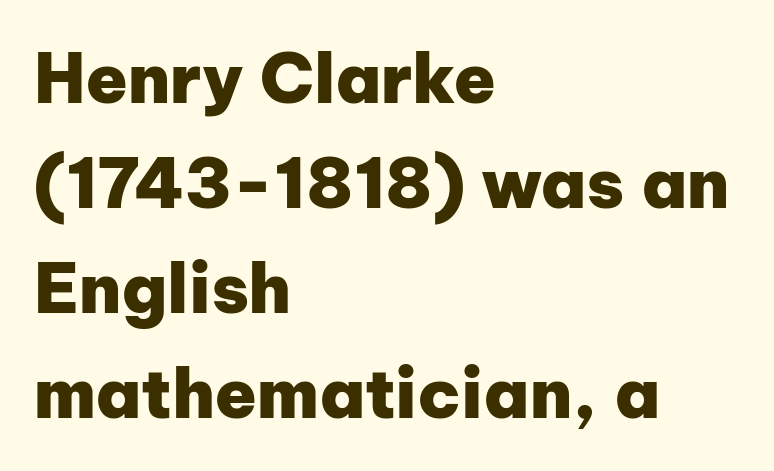
{"serif": "no", "italic": "no", "bold": "yes", "weight": "heavy", "width": "normal", "stroke_contrast": "low", "x_height": "medium", "monospaced": "no", "underline": "no", "align": "left", "line_spacing": "normal", "line_spacing_ratio": 1.52, "letter_spacing": "normal", "letter_spacing_em": 0.0, "glyph_px": 69}
